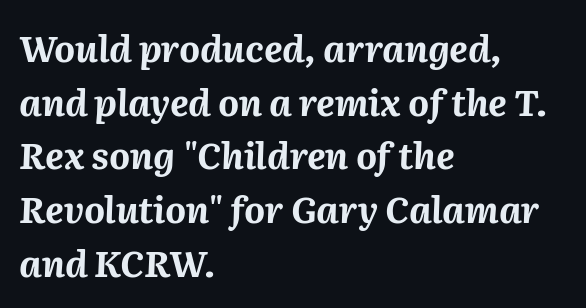
{"italic": "yes", "lean": "right", "slant_degrees": 2, "bold": "yes", "weight": "bold", "width": "normal", "stroke_contrast": "medium", "x_height": "medium", "monospaced": "no", "underline": "no", "align": "left", "line_spacing": "normal", "line_spacing_ratio": 1.49, "letter_spacing": "normal", "letter_spacing_em": 0.0, "glyph_px": 36}
